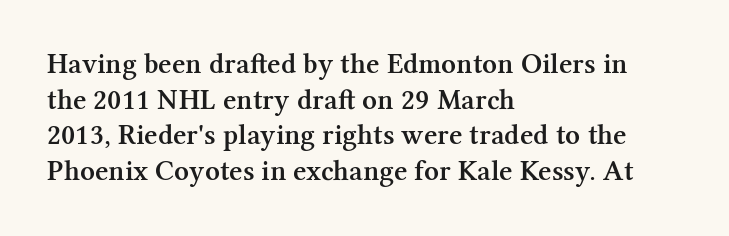
Every stem runs plumb, perpendicular to the baseline. Varying glyph widths throughout — classic text-font behaviour. A fair bit of extra ink — the face is semibold, not bold. The passage is arranged the way most books set body copy — flush left. Check under the words: just untouched page. The rendering shows small feet on the letterforms — a serif design.
